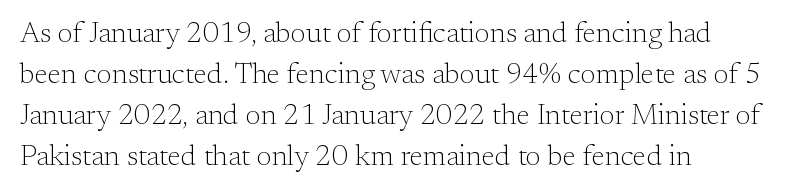
{"serif": "yes", "italic": "no", "bold": "no", "weight": "light", "width": "normal", "stroke_contrast": "medium", "x_height": "small", "monospaced": "no", "underline": "no", "align": "left", "line_spacing": "normal", "line_spacing_ratio": 1.41, "letter_spacing": "normal", "letter_spacing_em": 0.0, "glyph_px": 29}
